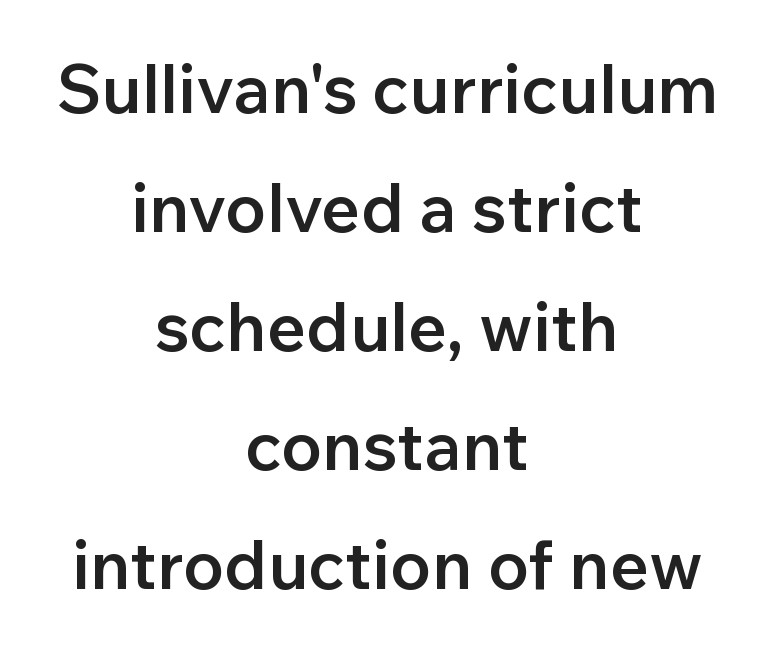
Q: Is the text bold? A: Semi-bold.
Q: Is the text italic (slanted)? A: No, it is upright.
Q: Is the typeface a serif or a sans-serif typeface? A: Sans-serif.
Q: Is the text underlined? A: No.
Q: How is the paragraph aligned? A: Centered.
Q: Is the spacing between letters normal or unusually wide? A: Normal.
Q: Width (condensed, normal, or wide)? A: Normal.
Q: Stroke contrast? A: Low.
Q: x-height? A: Medium.
Q: Monospaced? A: No.
